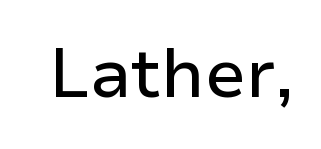
{"serif": "no", "italic": "no", "width": "normal", "stroke_contrast": "low", "x_height": "medium", "monospaced": "no", "underline": "no", "letter_spacing": "normal", "letter_spacing_em": 0.0, "glyph_px": 68}
